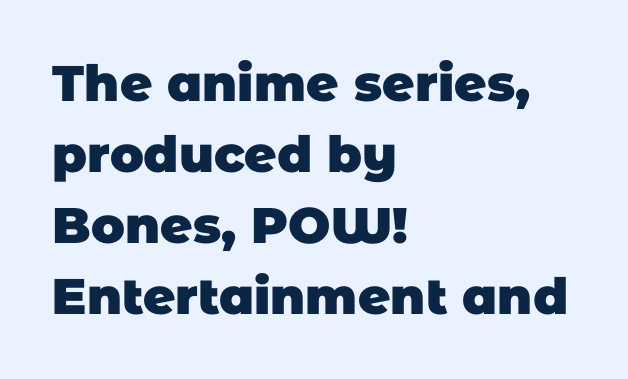
The image shows 50 px heavy sans-serif type; set left-aligned, normal line spacing (1.42x), normal letter spacing, not underlined; low stroke contrast and a large x-height.
